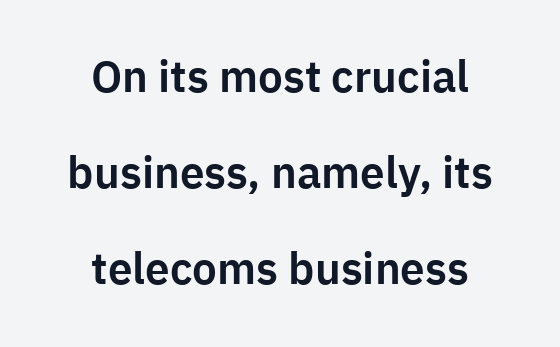
The image shows 44 px sans-serif type, upright; set centered, loose line spacing (2.18x), normal letter spacing, not underlined; low stroke contrast and a medium x-height.
